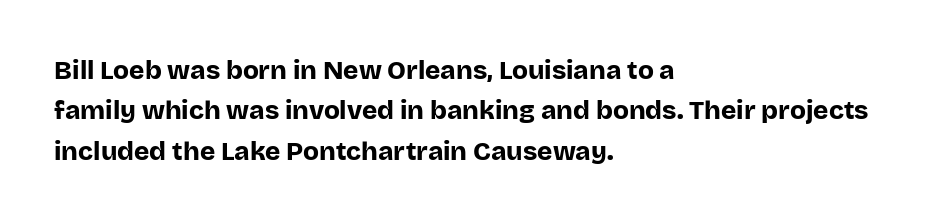
The image shows 26 px bold type, upright; set left-aligned, normal line spacing (1.55x), normal letter spacing, not underlined.
